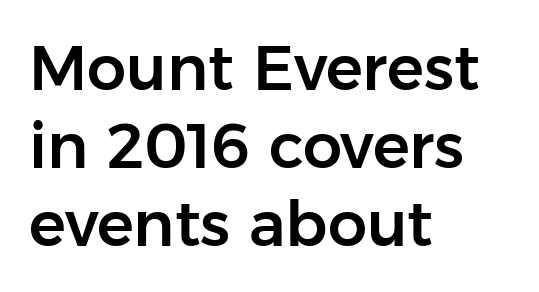
{"serif": "no", "italic": "no", "width": "normal", "stroke_contrast": "low", "x_height": "medium", "monospaced": "no", "underline": "no", "align": "left", "line_spacing": "normal", "line_spacing_ratio": 1.26, "letter_spacing": "normal", "letter_spacing_em": 0.0, "glyph_px": 62}
